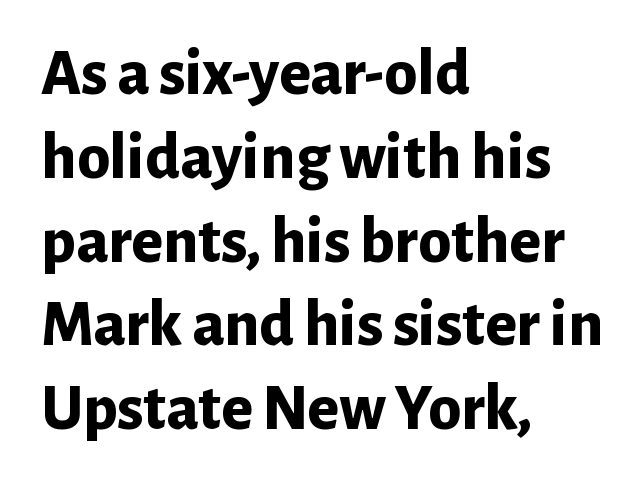
{"serif": "no", "italic": "no", "bold": "yes", "weight": "bold", "width": "normal", "stroke_contrast": "low", "x_height": "medium", "monospaced": "no", "underline": "no", "align": "left", "line_spacing": "normal", "line_spacing_ratio": 1.27, "letter_spacing": "normal", "letter_spacing_em": 0.0, "glyph_px": 66}
